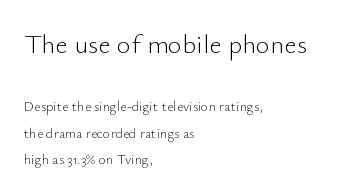
The horizontal fit of the characters is conventional and even. The rag falls on the right side of this text block. The earlier block is typeset at a bigger size than the later block. Clear beneath every line of the passage. No heavy texture on the line: the type isn't bold.
